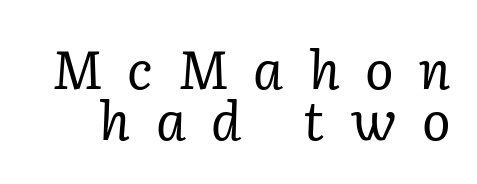
{"serif": "yes", "italic": "yes", "lean": "right", "slant_degrees": 2, "bold": "no", "weight": "regular", "width": "normal", "stroke_contrast": "low", "x_height": "medium", "monospaced": "no", "underline": "no", "line_spacing": "tight", "line_spacing_ratio": 0.97, "letter_spacing": "wide", "letter_spacing_em": 0.48, "glyph_px": 53}
